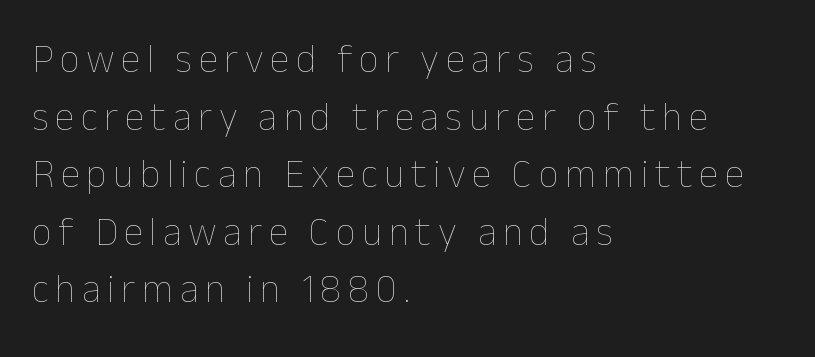
A typesetter would call this proportional, since set widths differ per character. The rendering anchors every line to the left-hand side. Vertically, the passage feels balanced, rows spaced as you'd expect. No word sits above an underline. Stem width sits at or under what a default text font uses.
